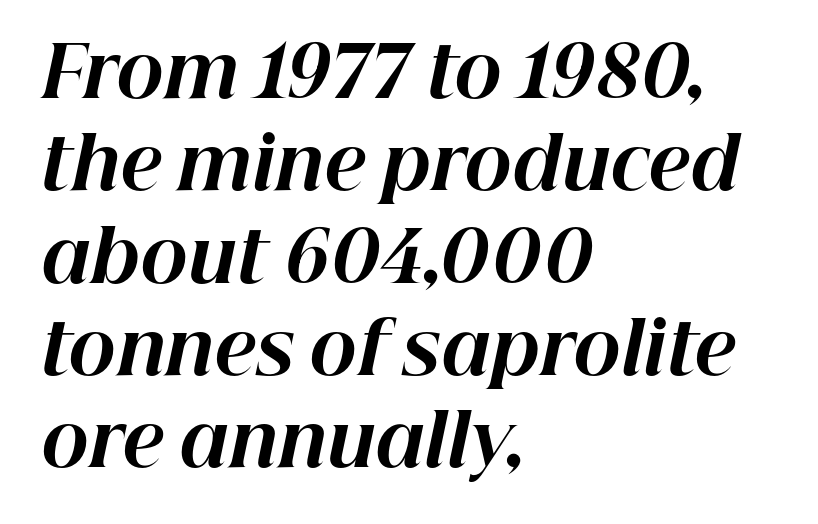
Q: Is the text bold? A: Yes.
Q: Is the text italic (slanted)? A: Yes, it leans right by about 12 degrees.
Q: Is the text underlined? A: No.
Q: How is the paragraph aligned? A: Left-aligned.
Q: Is the spacing between letters normal or unusually wide? A: Normal.
Q: Is the spacing between lines tight, normal or loose? A: Normal.
Q: Width (condensed, normal, or wide)? A: Normal.
Q: Stroke contrast? A: High.
Q: x-height? A: Medium.
Q: Monospaced? A: No.
